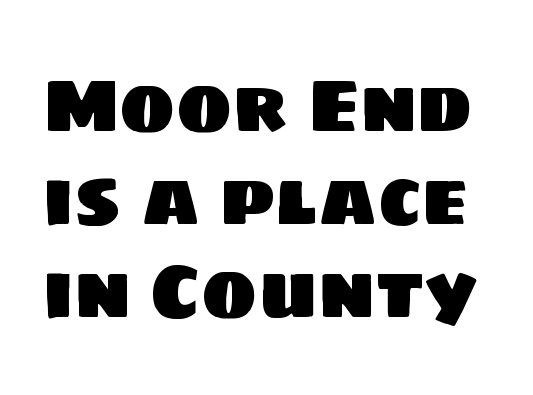
The image shows 75 px sans-serif type; set line spacing 1.24x, normal letter spacing, not underlined; low stroke contrast and a large x-height.
